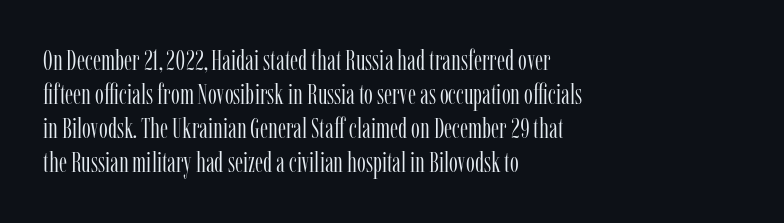
{"serif": "yes", "italic": "no", "bold": "no", "weight": "light", "width": "condensed", "stroke_contrast": "low", "x_height": "medium", "monospaced": "no", "underline": "no", "align": "left", "line_spacing_ratio": 1.22, "letter_spacing": "normal", "letter_spacing_em": 0.0, "glyph_px": 28}
